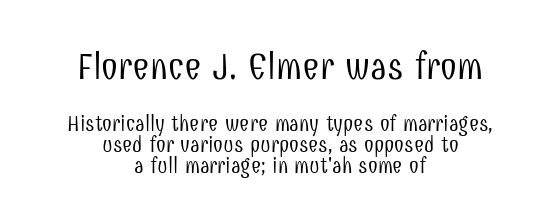
The image shows 38 px light, condensed sans-serif type, upright; set centered, tight line spacing (0.96x), normal letter spacing, not underlined; the first (top) block is 1.73x larger; low stroke contrast and a medium x-height.
